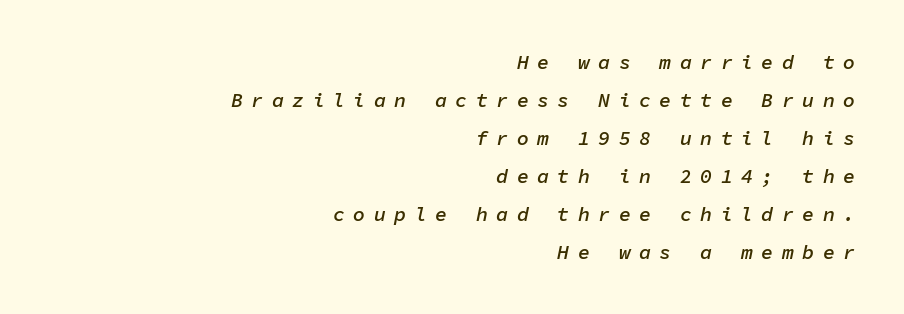
The image shows 20 px text type, italic (leaning right); set right-aligned, loose line spacing (1.9x), unusually wide letter spacing (+0.42 em), not underlined.
